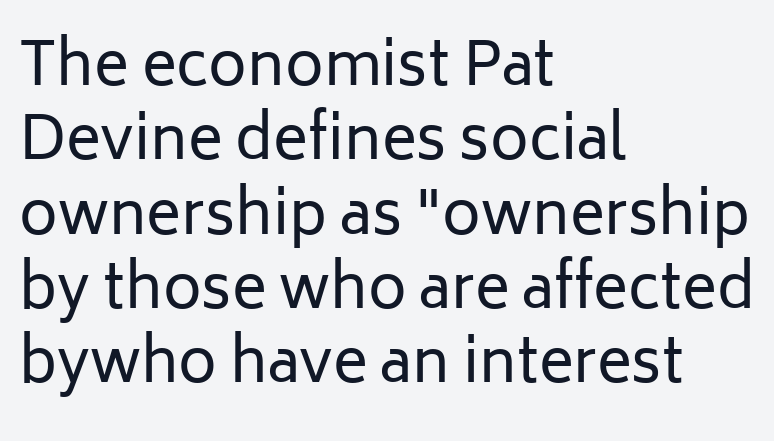
Nope, no serifs anywhere on these letters. Horizontal bands of white between lines are of average thickness. Is this a heavy cut? Hardly; it is regular or lighter. These lines keep a tight, regular rhythm from letter to letter. Do the characters align in a grid? No, the font is proportional. Notice how the passage keeps a crisp vertical edge on the left only.
